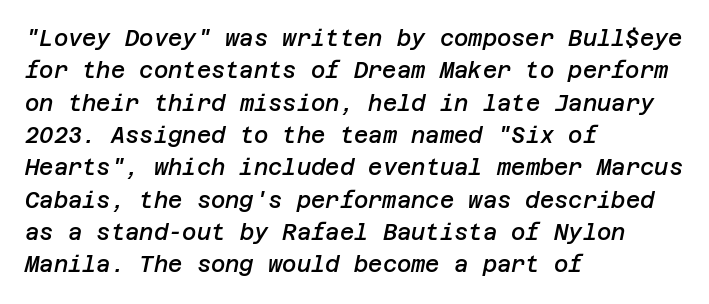
Q: Is the text bold? A: Semi-bold.
Q: Is the text italic (slanted)? A: Yes, it leans right by about 12 degrees.
Q: Is the text underlined? A: No.
Q: How is the paragraph aligned? A: Left-aligned.
Q: Is the spacing between letters normal or unusually wide? A: Normal.
Q: Is the spacing between lines tight, normal or loose? A: Normal.
